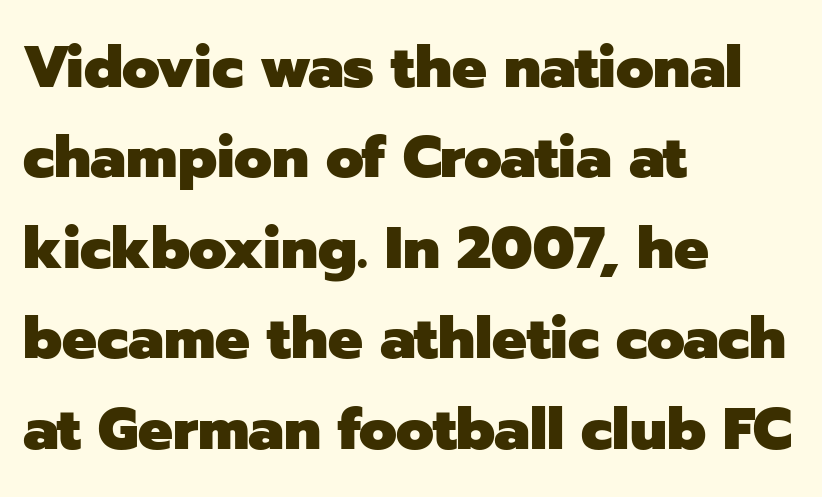
{"serif": "no", "italic": "no", "bold": "yes", "weight": "heavy", "width": "normal", "stroke_contrast": "low", "x_height": "medium", "monospaced": "no", "underline": "no", "align": "left", "line_spacing": "normal", "line_spacing_ratio": 1.56, "letter_spacing": "normal", "letter_spacing_em": 0.0, "glyph_px": 58}
